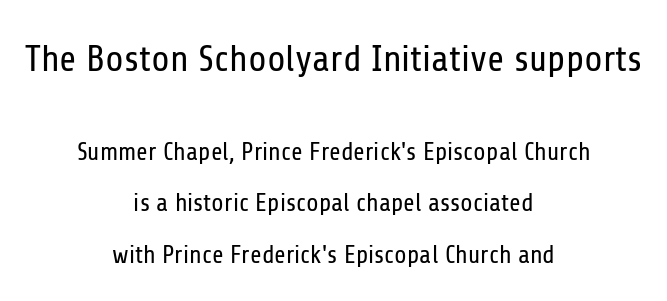
Q: Is the text bold? A: No.
Q: Is the text italic (slanted)? A: No, it is upright.
Q: Is the typeface a serif or a sans-serif typeface? A: Sans-serif.
Q: Is the text underlined? A: No.
Q: How is the paragraph aligned? A: Centered.
Q: Is the spacing between letters normal or unusually wide? A: Normal.
Q: Is the spacing between lines tight, normal or loose? A: Loose.
Q: Which block of text is set in a larger size, the first (top) or the second (bottom)? A: The first (top) one.
Q: Width (condensed, normal, or wide)? A: Condensed.
Q: Stroke contrast? A: Low.
Q: x-height? A: Medium.
Q: Monospaced? A: No.
